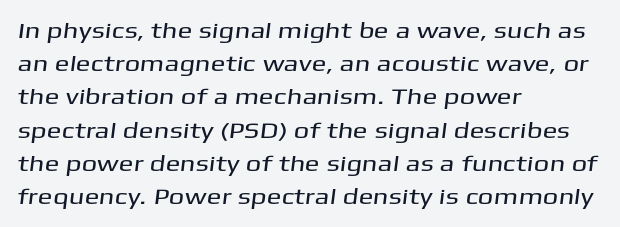
{"underline": "no", "align": "left", "line_spacing": "normal", "line_spacing_ratio": 1.51, "letter_spacing": "normal", "letter_spacing_em": 0.0, "glyph_px": 22}
